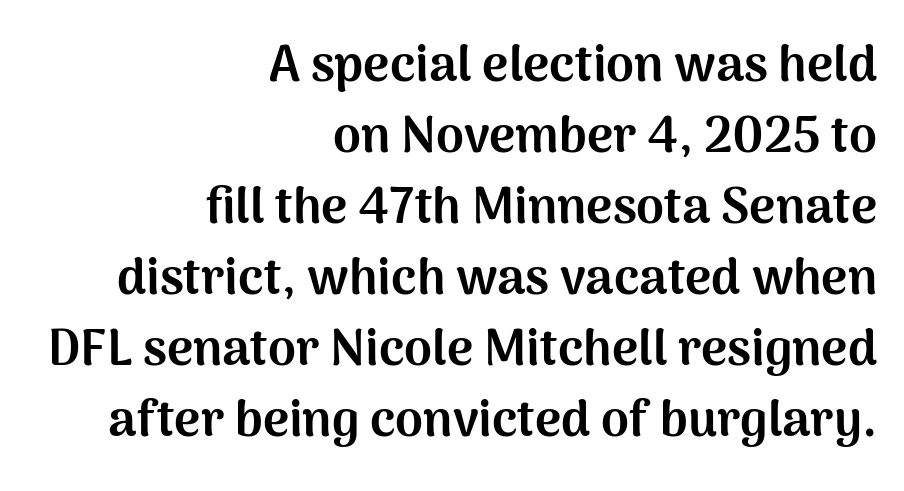
The image shows 50 px bold sans-serif type, upright; set right-aligned, normal line spacing (1.42x), normal letter spacing, not underlined; medium stroke contrast and a medium x-height.
